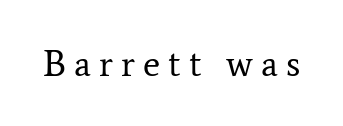
{"serif": "yes", "italic": "no", "bold": "no", "weight": "regular", "width": "normal", "stroke_contrast": "low", "x_height": "medium", "monospaced": "no", "underline": "no", "letter_spacing": "wide", "letter_spacing_em": 0.22, "glyph_px": 37}
